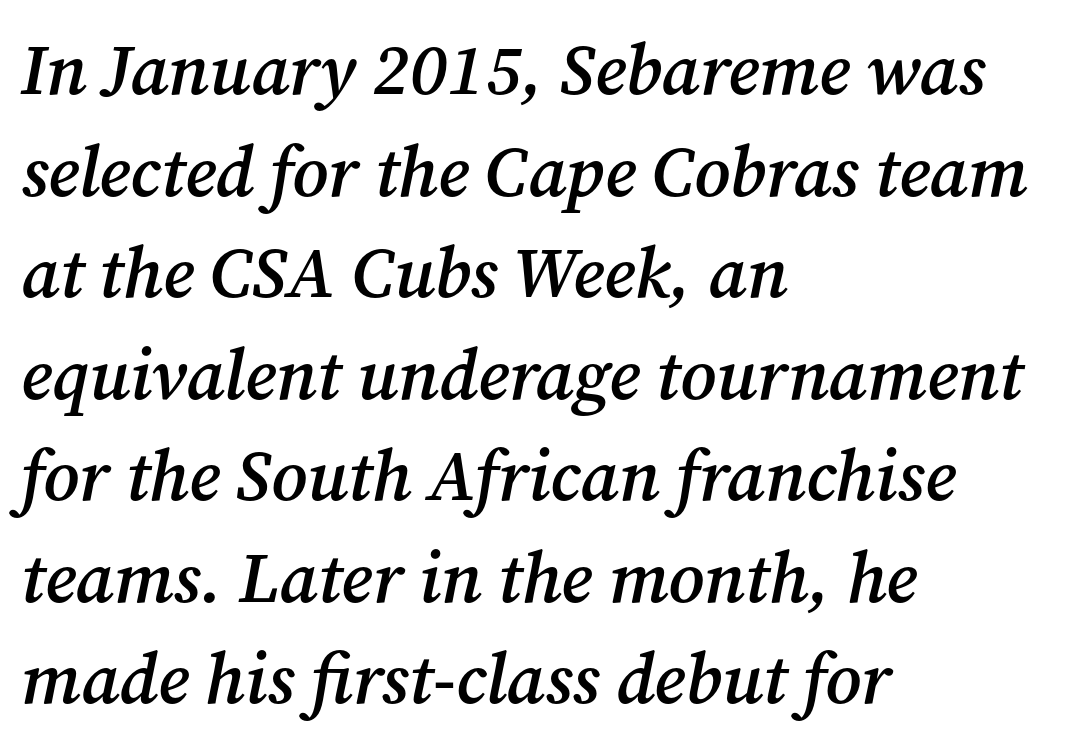
Q: Is the text bold? A: Semi-bold.
Q: Is the text italic (slanted)? A: Yes, it leans right by about 12 degrees.
Q: Is the typeface a serif or a sans-serif typeface? A: Serif.
Q: Is the text underlined? A: No.
Q: How is the paragraph aligned? A: Left-aligned.
Q: Is the spacing between letters normal or unusually wide? A: Normal.
Q: Is the spacing between lines tight, normal or loose? A: Normal.
Q: Width (condensed, normal, or wide)? A: Normal.
Q: Stroke contrast? A: Medium.
Q: x-height? A: Medium.
Q: Monospaced? A: No.
